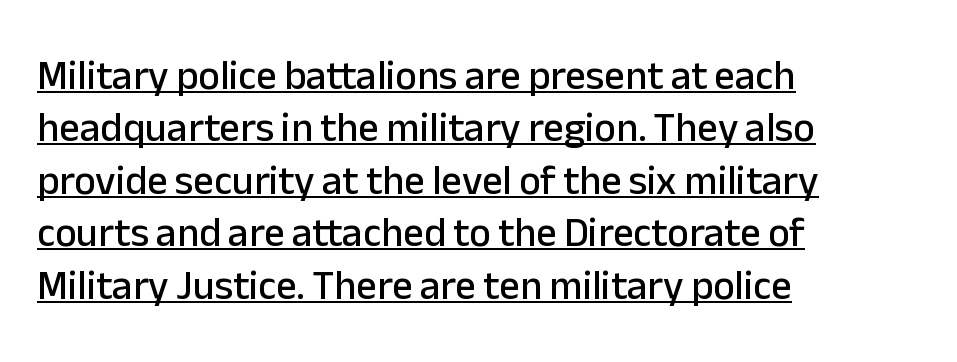
Compared with a centered layout, this one pins lines to the left instead. Spacing verdict: proportional, widths tailored to each character. Standard letterfit; no display-style spreading of the glyphs. Unlike italic type, these characters show no tilt at all. These characters rest on top of a visible drawn line.
